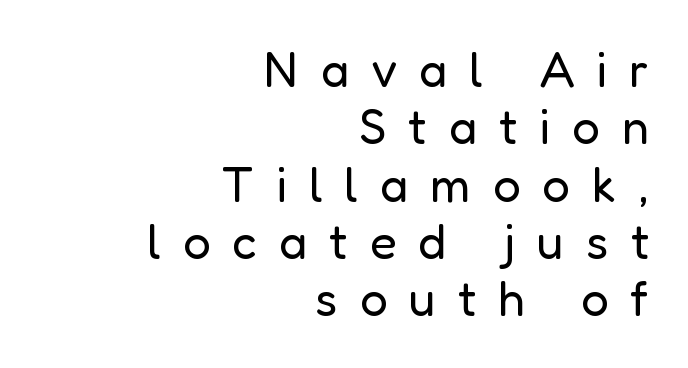
Q: Is the text bold? A: No.
Q: Is the text italic (slanted)? A: No, it is upright.
Q: Is the typeface a serif or a sans-serif typeface? A: Sans-serif.
Q: Is the text underlined? A: No.
Q: How is the paragraph aligned? A: Right-aligned.
Q: Is the spacing between letters normal or unusually wide? A: Unusually wide.
Q: Width (condensed, normal, or wide)? A: Normal.
Q: Stroke contrast? A: Low.
Q: x-height? A: Medium.
Q: Monospaced? A: No.
